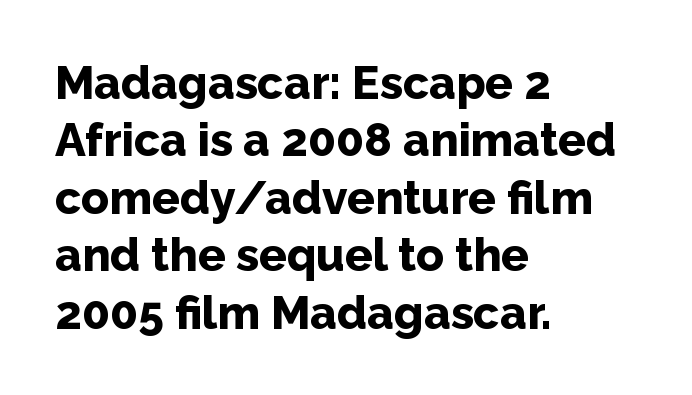
Q: Is the text bold? A: Yes.
Q: Is the text italic (slanted)? A: No, it is upright.
Q: Is the typeface a serif or a sans-serif typeface? A: Sans-serif.
Q: Is the text underlined? A: No.
Q: How is the paragraph aligned? A: Left-aligned.
Q: Is the spacing between letters normal or unusually wide? A: Normal.
Q: Is the spacing between lines tight, normal or loose? A: Normal.
Q: Width (condensed, normal, or wide)? A: Normal.
Q: Stroke contrast? A: Low.
Q: x-height? A: Medium.
Q: Monospaced? A: No.
